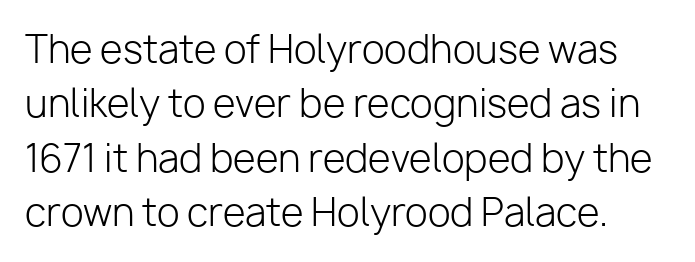
This sample uses a sans-serif face. The face used here is rendered with its standard letterfit. The type sits square on the baseline with zero lean. Is this a fixed-width face? No — the glyphs have proportional, varying widths. Type without underlining. The passage shown is not bold in any degree.
